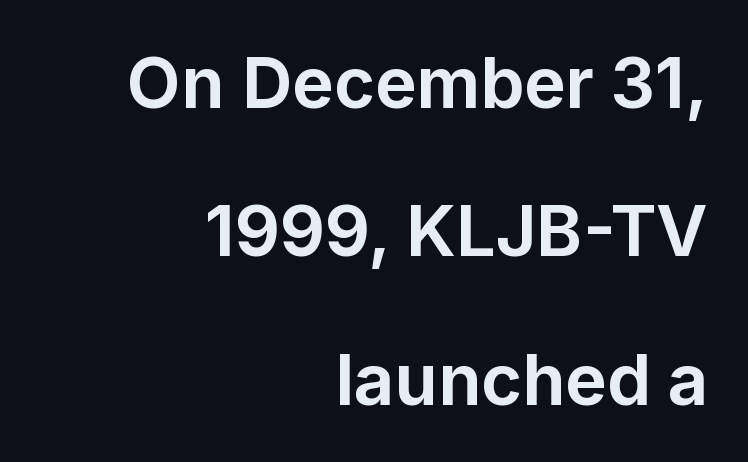
{"serif": "no", "italic": "no", "bold": "yes", "weight": "bold", "width": "normal", "stroke_contrast": "low", "x_height": "medium", "monospaced": "no", "underline": "no", "align": "right", "line_spacing": "loose", "line_spacing_ratio": 2.12, "letter_spacing": "normal", "letter_spacing_em": 0.0, "glyph_px": 70}
